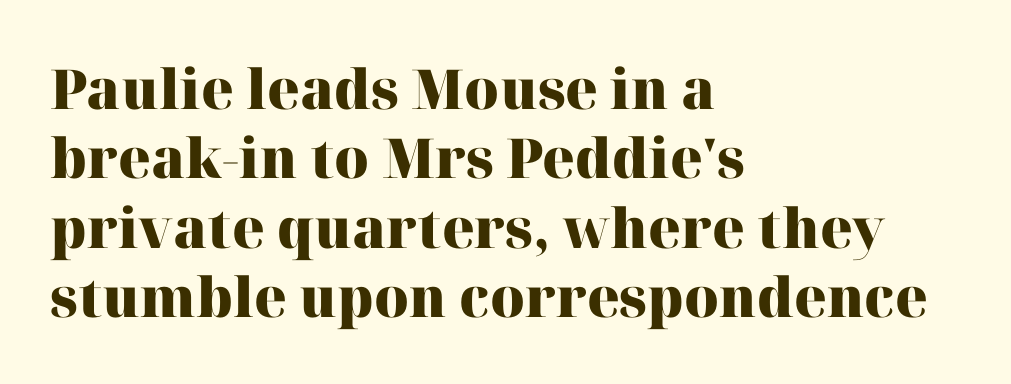
{"serif": "yes", "italic": "no", "bold": "yes", "weight": "heavy", "width": "normal", "stroke_contrast": "high", "x_height": "medium", "monospaced": "no", "underline": "no", "align": "left", "line_spacing": "normal", "line_spacing_ratio": 1.26, "letter_spacing": "normal", "letter_spacing_em": 0.0, "glyph_px": 55}
